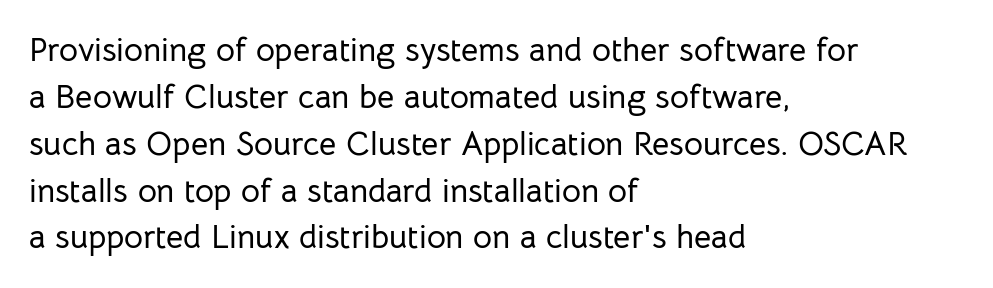
The image shows 33 px sans-serif type, upright; set left-aligned, normal line spacing (1.42x), normal letter spacing, not underlined; low stroke contrast and a medium x-height.
